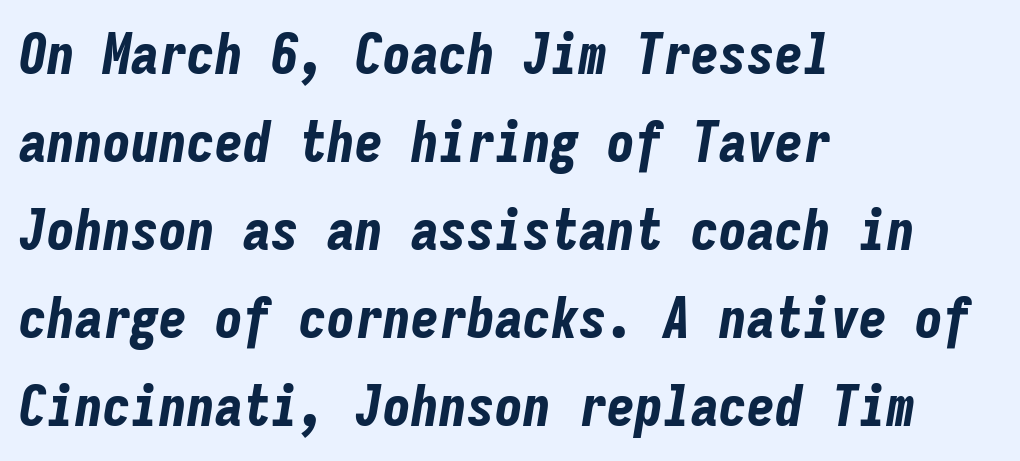
Q: Is the text bold? A: Yes.
Q: Is the text italic (slanted)? A: Yes, it leans right by about 9 degrees.
Q: Is the text underlined? A: No.
Q: How is the paragraph aligned? A: Left-aligned.
Q: Is the spacing between letters normal or unusually wide? A: Normal.
Q: Is the spacing between lines tight, normal or loose? A: Normal.
Q: Width (condensed, normal, or wide)? A: Condensed.
Q: Stroke contrast? A: Low.
Q: x-height? A: Medium.
Q: Monospaced? A: Yes.
